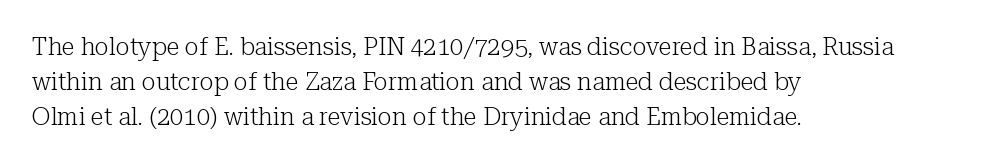
The image shows 24 px text type, upright; set left-aligned, normal line spacing (1.46x), normal letter spacing, not underlined.
